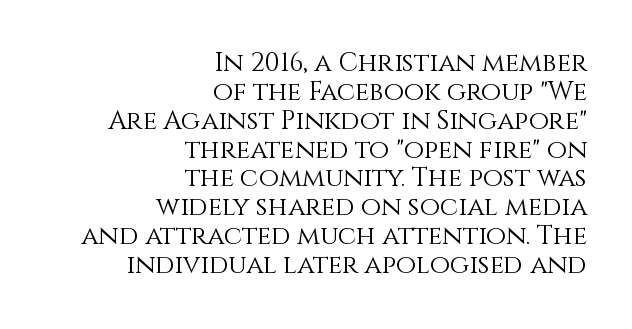
{"italic": "no", "bold": "no", "underline": "no", "align": "right", "line_spacing": "tight", "line_spacing_ratio": 1.11, "letter_spacing": "normal", "letter_spacing_em": 0.0, "glyph_px": 26}
